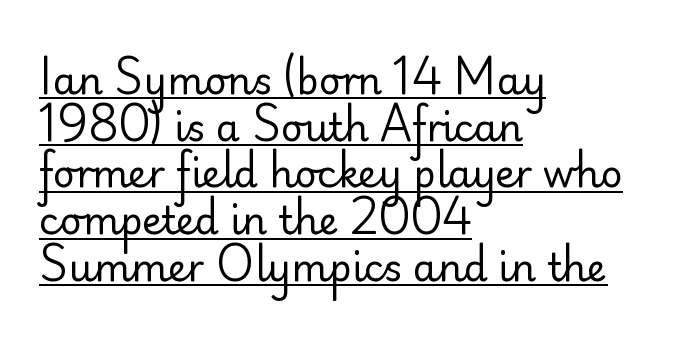
The image shows 38 px regular-weight sans-serif type, upright; set left-aligned, line spacing 1.23x, normal letter spacing, underlined; low stroke contrast and a small x-height.
